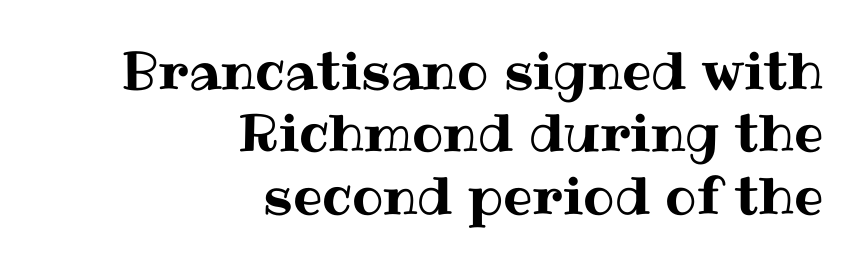
The image shows 52 px text type, upright; set right-aligned, line spacing 1.2x, normal letter spacing, not underlined; medium stroke contrast and a medium x-height.
